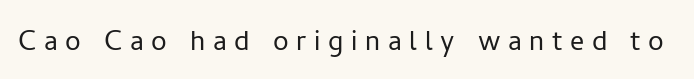
The image shows 35 px light sans-serif type, upright; set unusually wide letter spacing (+0.22 em), not underlined; low stroke contrast and a medium x-height.
